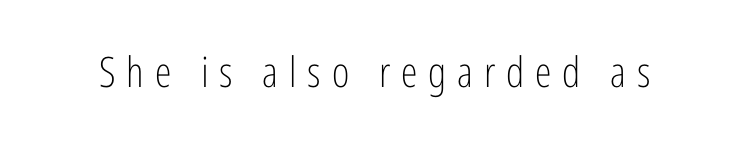
{"serif": "no", "italic": "no", "bold": "no", "weight": "light", "width": "condensed", "stroke_contrast": "low", "x_height": "medium", "monospaced": "no", "underline": "no", "letter_spacing": "wide", "letter_spacing_em": 0.26, "glyph_px": 42}
